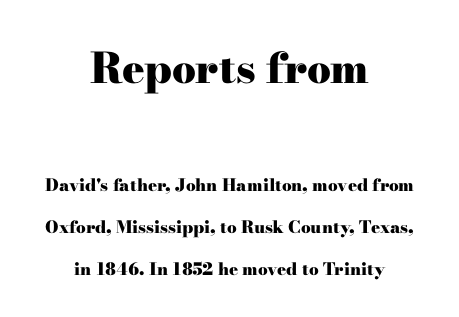
The image shows 42 px heavy, wide serif type, upright; set centered, loose line spacing (2.45x), normal letter spacing, not underlined; the first (top) block is 2.47x larger; high stroke contrast and a small x-height.
